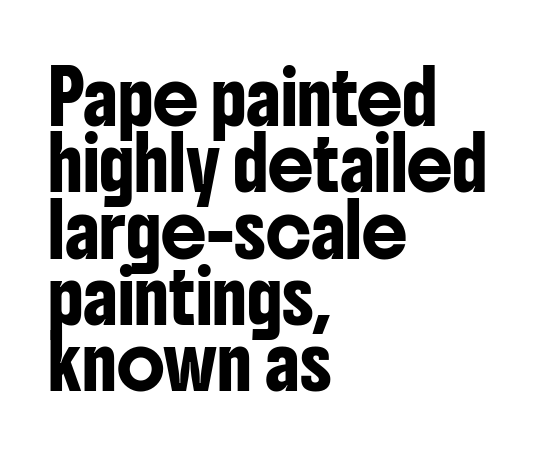
Q: Is the text italic (slanted)? A: No, it is upright.
Q: Is the typeface a serif or a sans-serif typeface? A: Sans-serif.
Q: Is the text underlined? A: No.
Q: How is the paragraph aligned? A: Left-aligned.
Q: Is the spacing between letters normal or unusually wide? A: Normal.
Q: Is the spacing between lines tight, normal or loose? A: Normal.
Q: Width (condensed, normal, or wide)? A: Condensed.
Q: Stroke contrast? A: Low.
Q: x-height? A: Medium.
Q: Monospaced? A: No.
